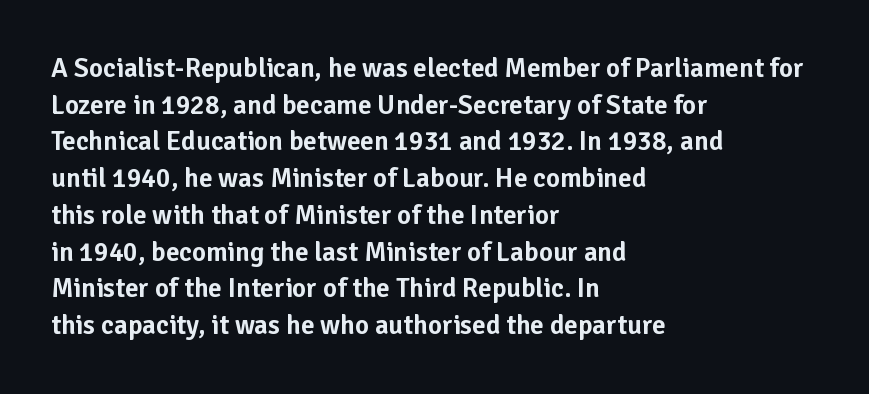
Alignment: flush left. The lettering stays uniformly vertical, giving the passage a roman look. The block of text has a typical density, with ordinary space between rows. Beneath every word, the page is bare. Compared with typical body copy, the letter spacing here is the same.
